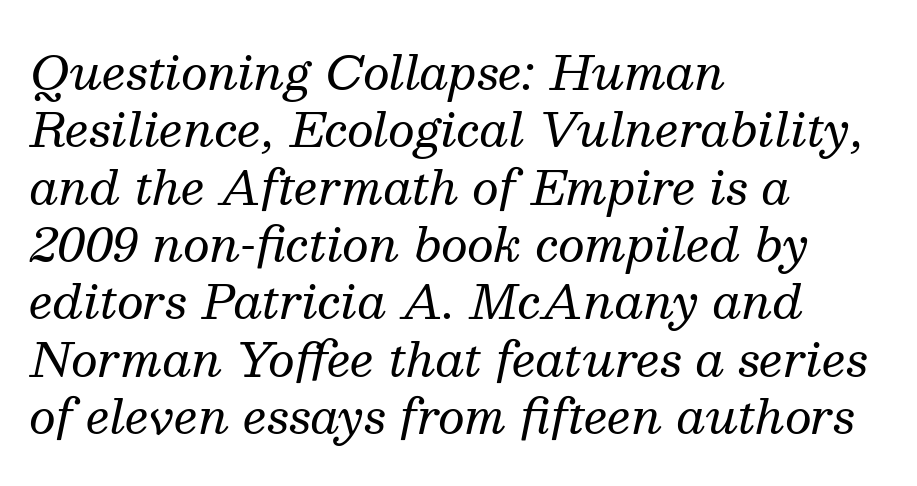
The image shows 47 px regular-weight serif type, italic (leaning right); set left-aligned, line spacing 1.22x, normal letter spacing, not underlined; medium stroke contrast and a medium x-height.
